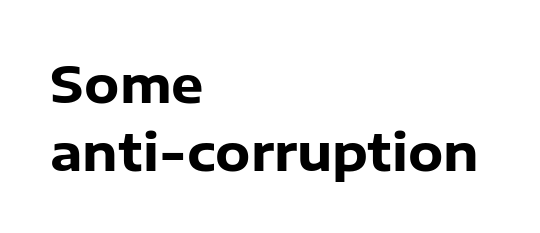
Q: Is the text bold? A: Yes.
Q: Is the text italic (slanted)? A: No, it is upright.
Q: Is the typeface a serif or a sans-serif typeface? A: Sans-serif.
Q: Is the text underlined? A: No.
Q: How is the paragraph aligned? A: Left-aligned.
Q: Is the spacing between letters normal or unusually wide? A: Normal.
Q: Is the spacing between lines tight, normal or loose? A: Normal.
Q: Width (condensed, normal, or wide)? A: Normal.
Q: Stroke contrast? A: Low.
Q: x-height? A: Medium.
Q: Monospaced? A: No.
